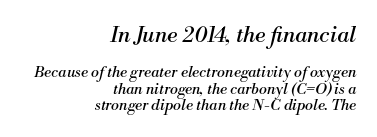
No letter is thick-stroked: the sample isn't bold. No extra tracking has been applied to these lines. The line-height multiplier appears low, near solid setting. The designer gave the opening block more size than the closing block.
